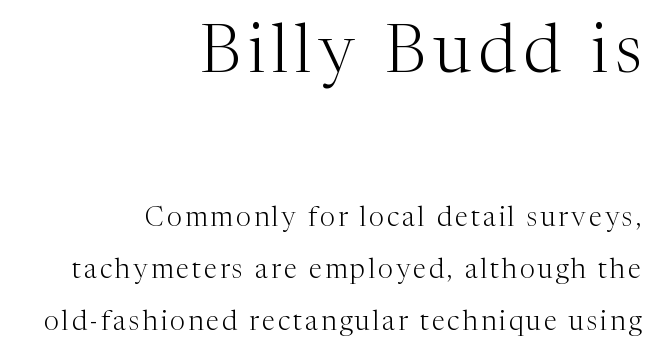
{"serif": "yes", "italic": "no", "bold": "no", "weight": "light", "width": "normal", "stroke_contrast": "medium", "x_height": "medium", "monospaced": "no", "underline": "no", "align": "right", "line_spacing": "loose", "line_spacing_ratio": 1.94, "larger_block": "first", "size_ratio": 2.48, "glyph_px": 67}
